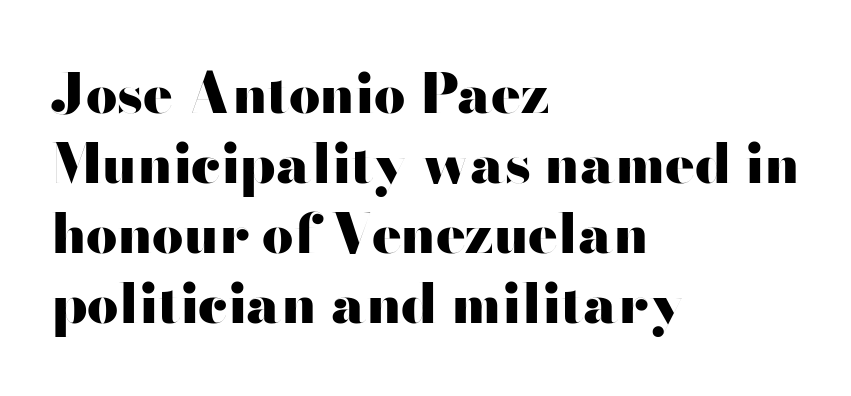
The font's upright variant was chosen for this text. The face used here is proportionally spaced, like ordinary book or web type. How heavy is the stroke? Heavy — this is a bold. Rows of type keep a routine distance in the vertical direction. No extra tracking has been applied to these lines. Any mark beneath the type? The region is blank.
